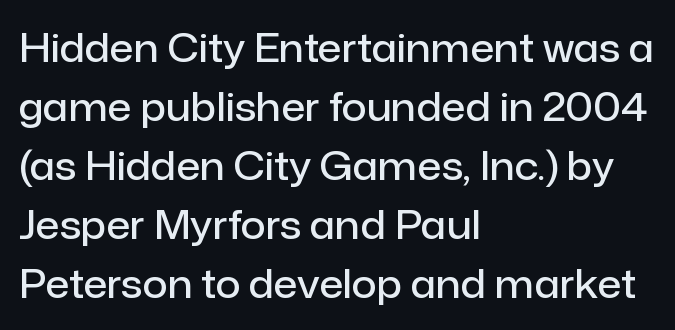
Anything drawn beneath the words? Only blank space. The block of text has a typical density, with ordinary space between rows. Think of a printed novel: that variable character pitch is what you see here. Stroke thickness is moderately raised; the sample reads as semibold.
